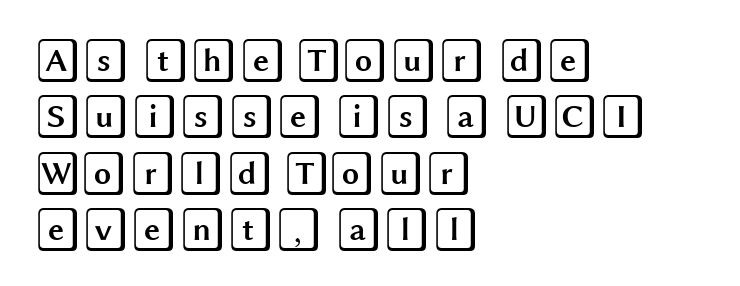
{"italic": "no", "width": "wide", "x_height": "large", "underline": "no", "align": "left", "line_spacing": "normal", "line_spacing_ratio": 1.28, "letter_spacing": "normal", "letter_spacing_em": 0.0, "glyph_px": 44}
